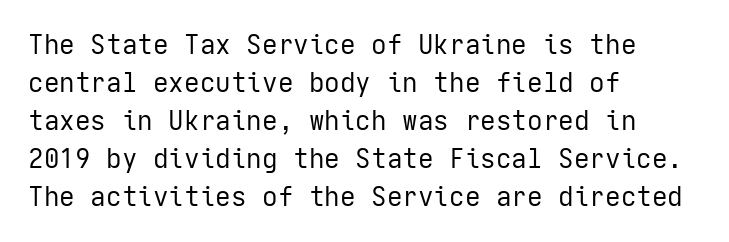
Visually the block forms a straight wall on the left and a jagged coastline on the right. Caption: standard tracking, unaltered. The type sits square on the baseline with zero lean. Weight: not bold — regular or lighter.
